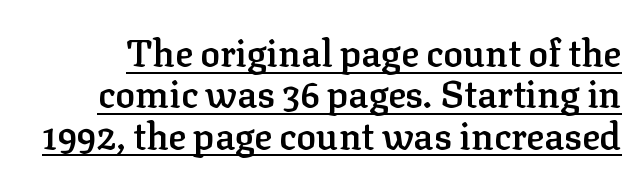
{"serif": "yes", "italic": "no", "bold": "semi", "weight": "semibold", "width": "normal", "stroke_contrast": "low", "x_height": "medium", "monospaced": "no", "underline": "yes", "line_spacing": "tight", "line_spacing_ratio": 1.12, "letter_spacing": "normal", "letter_spacing_em": 0.0, "glyph_px": 37}
